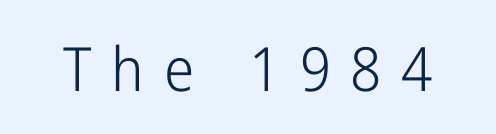
{"serif": "no", "italic": "no", "bold": "no", "weight": "light", "width": "condensed", "stroke_contrast": "low", "x_height": "medium", "monospaced": "no", "underline": "no", "letter_spacing": "wide", "letter_spacing_em": 0.32, "glyph_px": 61}
